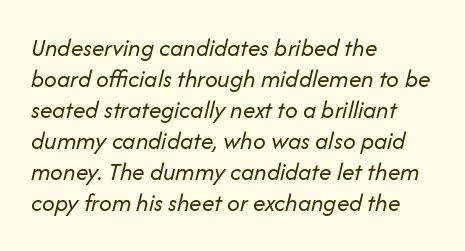
{"italic": "yes", "lean": "right", "slant_degrees": 14, "bold": "no", "underline": "no", "align": "left", "line_spacing_ratio": 1.24, "letter_spacing": "normal", "letter_spacing_em": 0.0, "glyph_px": 25}
